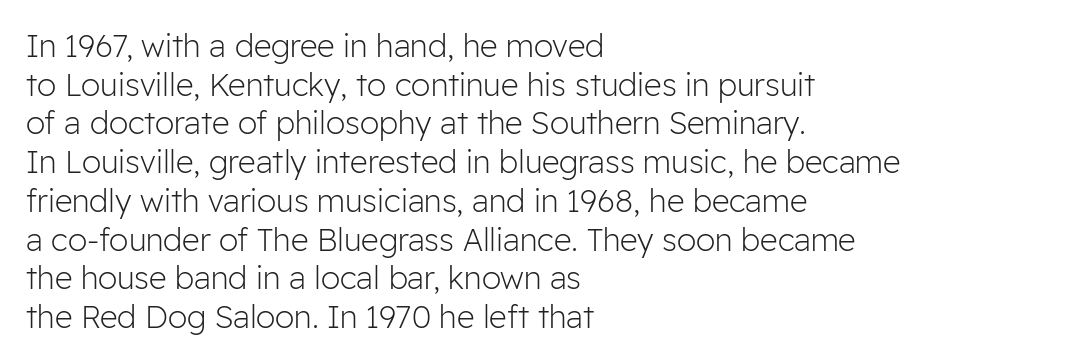
Has an underline been added? It has not. Stem width sits at or under what a default text font uses. Compared with a centered layout, this one pins lines to the left instead. Line spacing here is normal. Honestly, the letter spacing is just normal — you wouldn't notice it. These lines are rendered in a variable-pitch font.
